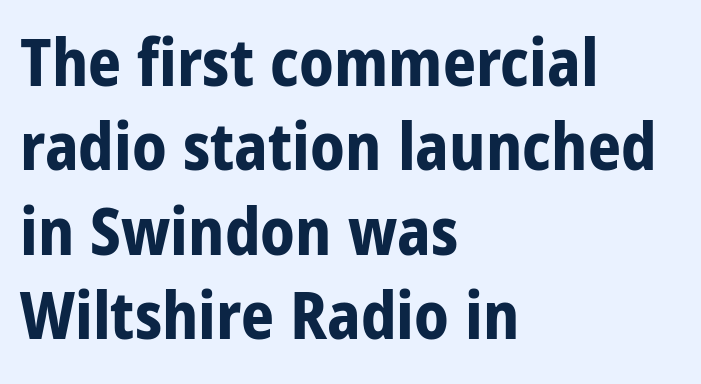
The image shows 65 px bold, condensed sans-serif type, upright; set left-aligned, normal line spacing (1.3x), normal letter spacing, not underlined; low stroke contrast and a large x-height.
